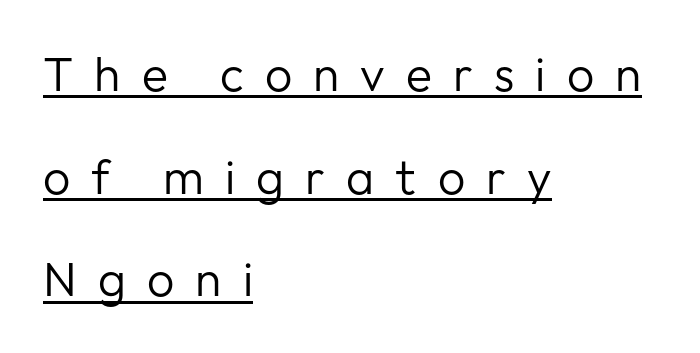
{"serif": "no", "italic": "no", "bold": "no", "weight": "regular", "width": "normal", "stroke_contrast": "low", "x_height": "medium", "monospaced": "no", "underline": "yes", "align": "left", "line_spacing": "loose", "line_spacing_ratio": 2.14, "letter_spacing": "wide", "letter_spacing_em": 0.44, "glyph_px": 48}
